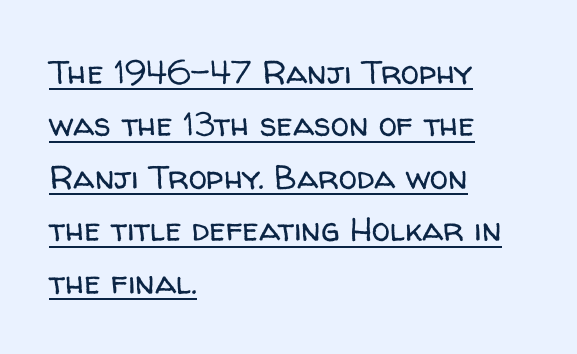
{"serif": "no", "italic": "no", "bold": "no", "weight": "regular", "width": "normal", "stroke_contrast": "low", "x_height": "medium", "monospaced": "no", "underline": "yes", "align": "left", "line_spacing": "normal", "line_spacing_ratio": 1.59, "letter_spacing": "normal", "letter_spacing_em": 0.0, "glyph_px": 33}
